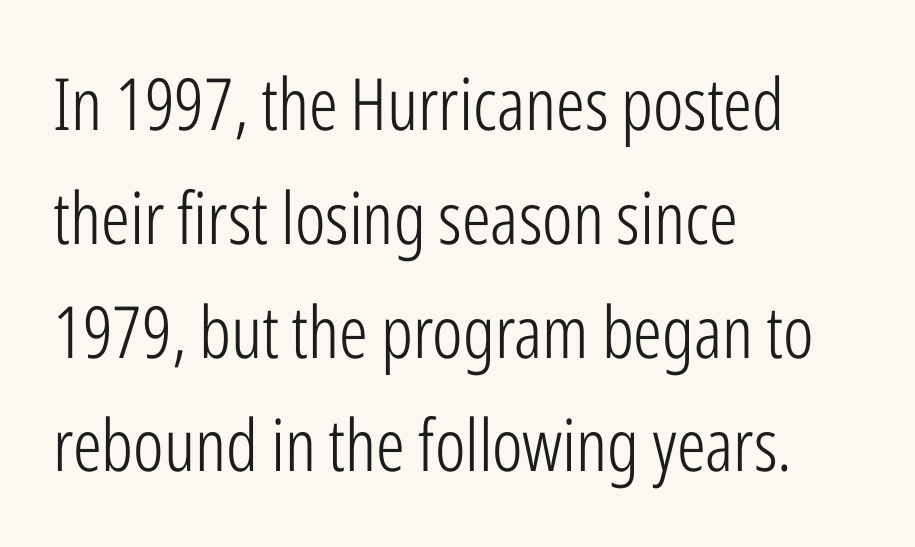
The space between consecutive lines is moderate. Upright lettering throughout. The gaps between neighbouring characters are ordinary and unremarkable. The face used here is proportionally spaced, like ordinary book or web type. Bold? No — there's no thickening of the strokes.
